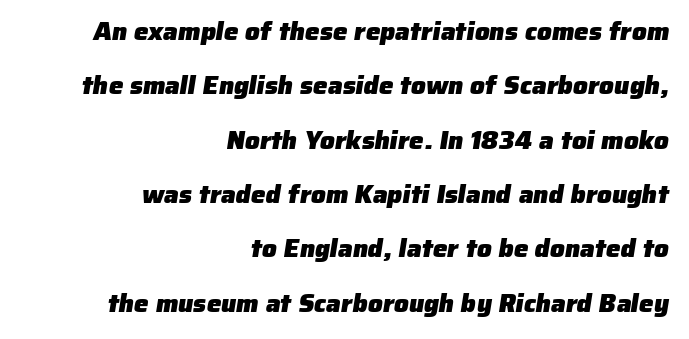
{"bold": "yes", "underline": "no", "align": "right", "line_spacing": "loose", "line_spacing_ratio": 2.09, "letter_spacing": "normal", "letter_spacing_em": 0.0, "glyph_px": 26}
